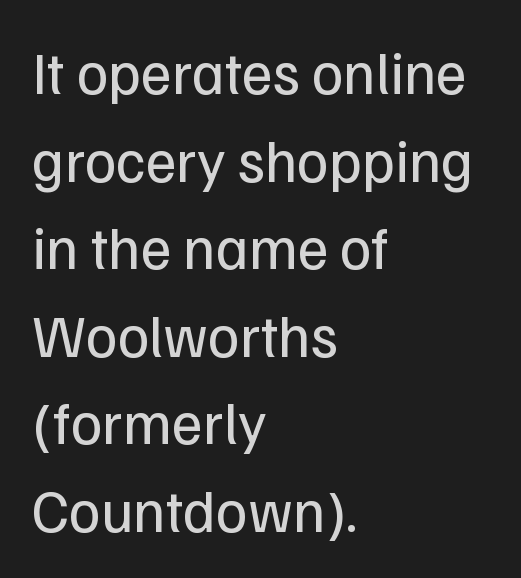
Any mark beneath the type? The region is blank. Ordinary non-slanted type is in use. Stroke terminals: plain, sans-serif. The weight tops out at a normal text grade. Every row of glyphs begins at an identical x-position on the left. The rendering uses a moderate line-height, typical for paragraphs.
